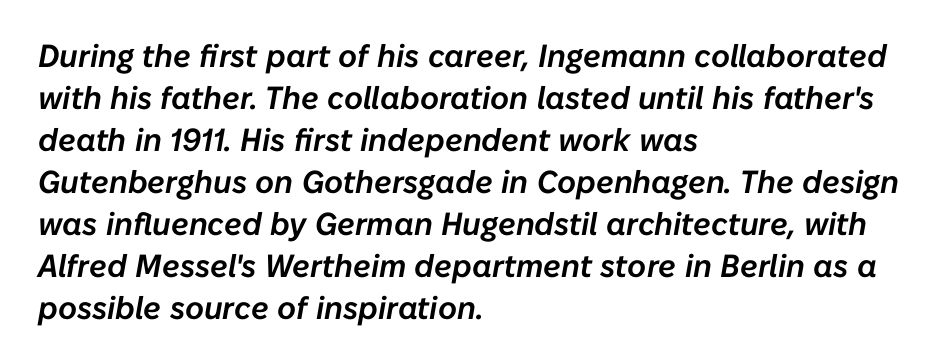
The image shows 32 px text type, italic (leaning right); set left-aligned, normal line spacing (1.31x), normal letter spacing, not underlined; low stroke contrast and a medium x-height.
